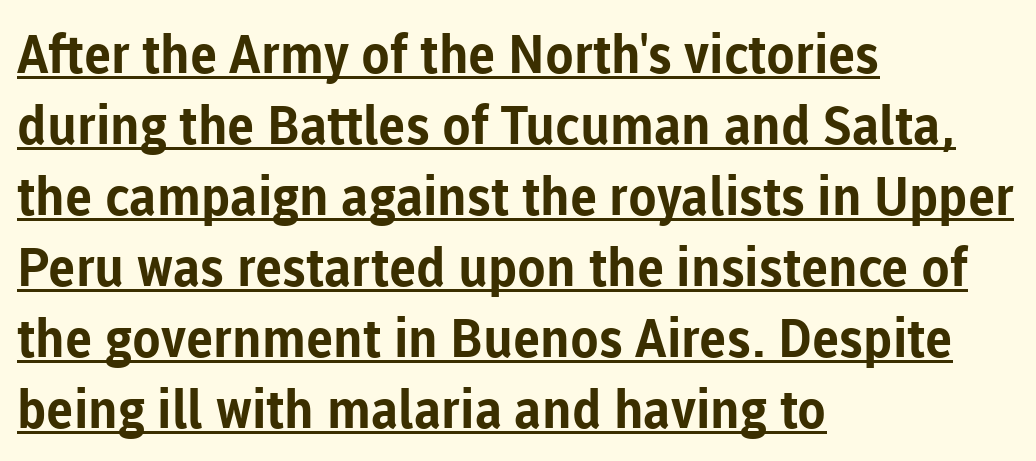
Q: Is the text bold? A: Yes.
Q: Is the text italic (slanted)? A: No, it is upright.
Q: Is the typeface a serif or a sans-serif typeface? A: Sans-serif.
Q: Is the text underlined? A: Yes.
Q: How is the paragraph aligned? A: Left-aligned.
Q: Is the spacing between letters normal or unusually wide? A: Normal.
Q: Is the spacing between lines tight, normal or loose? A: Normal.
Q: Width (condensed, normal, or wide)? A: Normal.
Q: Stroke contrast? A: Low.
Q: x-height? A: Medium.
Q: Monospaced? A: No.
